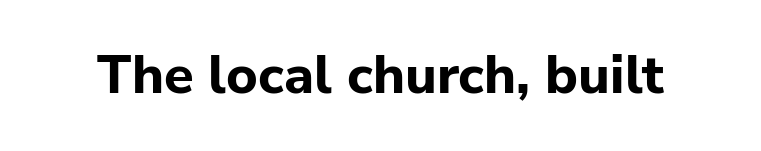
Q: Is the text bold? A: Yes.
Q: Is the text italic (slanted)? A: No, it is upright.
Q: Is the typeface a serif or a sans-serif typeface? A: Sans-serif.
Q: Is the text underlined? A: No.
Q: Is the spacing between letters normal or unusually wide? A: Normal.
Q: Width (condensed, normal, or wide)? A: Normal.
Q: Stroke contrast? A: Low.
Q: x-height? A: Medium.
Q: Monospaced? A: No.
